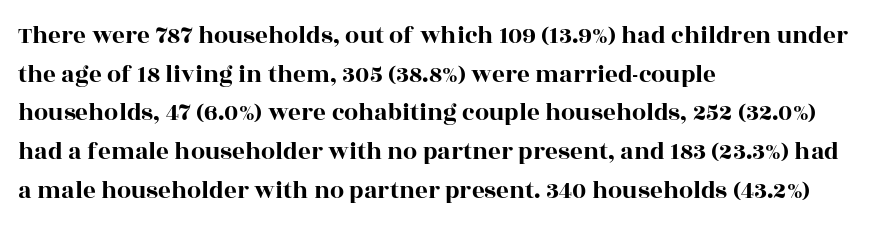
Inter-character spacing is left at the font's built-in metrics. Quick note: underline off. Horizontal alignment here is leftward, the default for most running prose. Posture: vertical. Line spacing here is normal.
